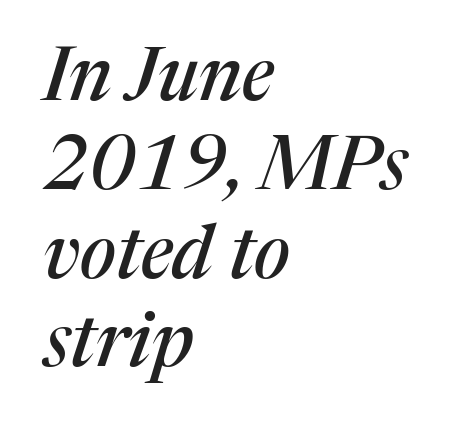
The font family rendered here belongs to the serif group. Students, note that the glyphs here touch the page at normal intervals. You could not count columns in this text — the font is proportionally spaced. Emphasis-style slanted type is in use. The baseline area is clear. The passage is arranged the way most books set body copy — flush left.
